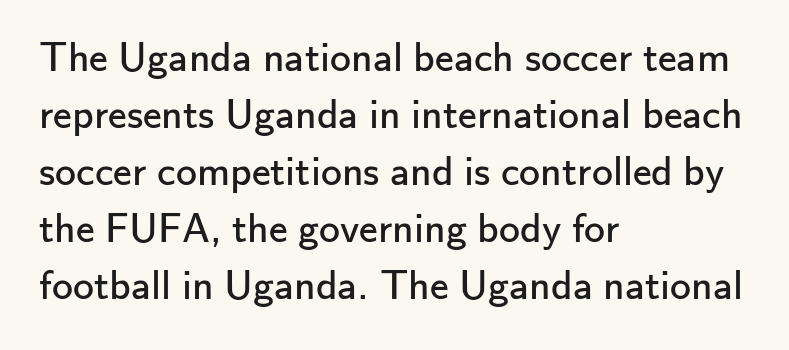
The image shows 42 px regular-weight sans-serif type, upright; set left-aligned, normal line spacing (1.36x), normal letter spacing, not underlined; low stroke contrast and a small x-height.
